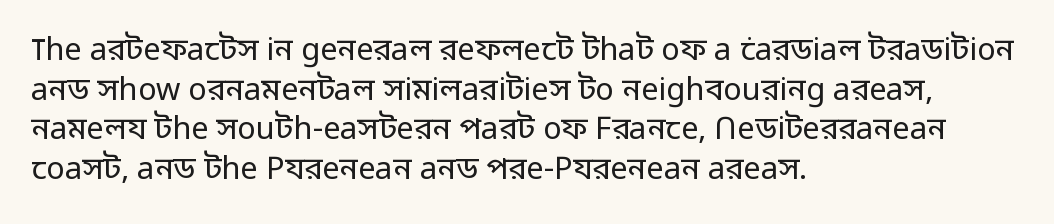
Q: Is the text bold? A: No.
Q: Is the text italic (slanted)? A: No, it is upright.
Q: Is the typeface a serif or a sans-serif typeface? A: Sans-serif.
Q: Is the text underlined? A: No.
Q: How is the paragraph aligned? A: Left-aligned.
Q: Is the spacing between letters normal or unusually wide? A: Normal.
Q: Is the spacing between lines tight, normal or loose? A: Normal.
Q: Width (condensed, normal, or wide)? A: Normal.
Q: Stroke contrast? A: Low.
Q: x-height? A: Medium.
Q: Monospaced? A: No.
